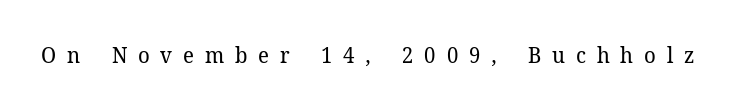
{"italic": "no", "bold": "no", "underline": "no", "letter_spacing": "wide", "letter_spacing_em": 0.49, "glyph_px": 22}
